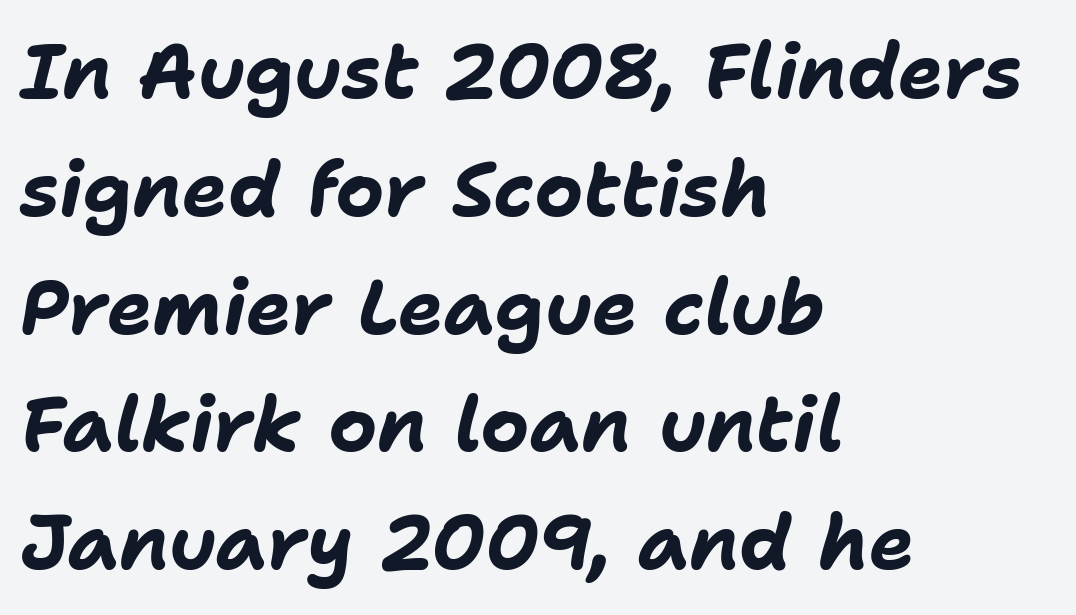
{"italic": "yes", "lean": "right", "slant_degrees": 11, "bold": "yes", "weight": "bold", "width": "normal", "stroke_contrast": "low", "x_height": "medium", "monospaced": "no", "underline": "no", "align": "left", "line_spacing": "normal", "line_spacing_ratio": 1.55, "letter_spacing": "normal", "letter_spacing_em": 0.0, "glyph_px": 76}
